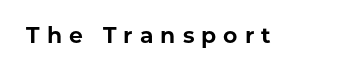
{"italic": "no", "bold": "yes", "underline": "no", "letter_spacing": "wide", "letter_spacing_em": 0.32, "glyph_px": 22}
